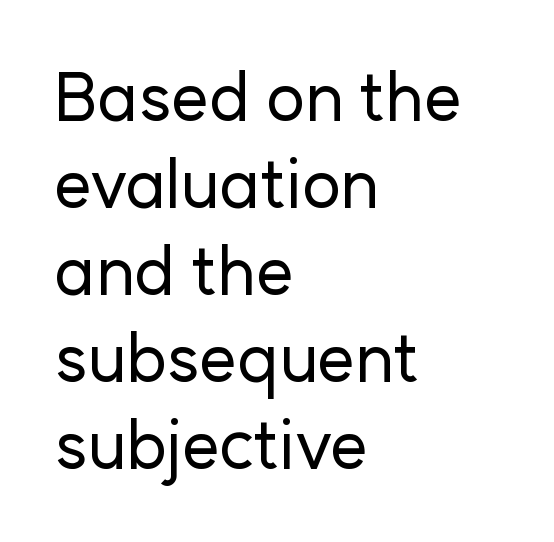
Look at the tracking — it's just the regular setting, nothing added. The space beneath each line is pristine and unruled. Notice how the passage keeps a crisp vertical edge on the left only. This block has exactly the height ordinary leading produces. The passage shown is typeset with a sans-serif family. This is roman type, the default non-slanted kind.
